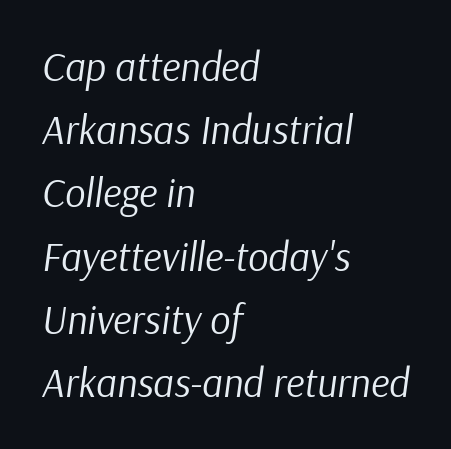
The image shows 40 px regular-weight type, italic (leaning right); set left-aligned, normal line spacing (1.58x), normal letter spacing, not underlined; low stroke contrast and a medium x-height.
